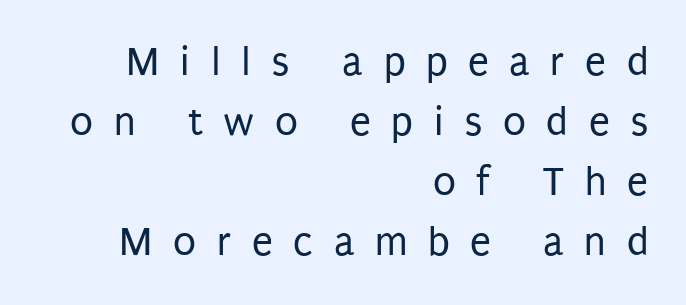
Only glyphs here, with clear space below each row. A student would call this right alignment; a typographer would say flush right, rag left. You could not count columns in this text — the font is proportionally spaced. Ordinary non-slanted type is in use.
